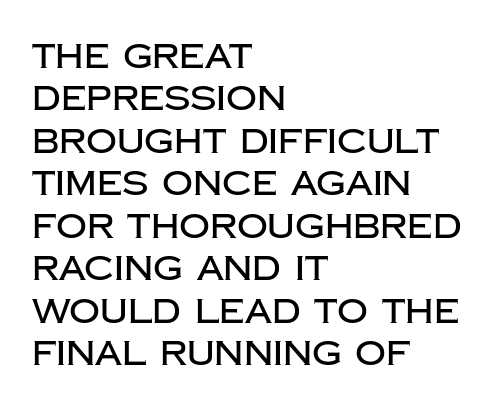
The image shows 34 px sans-serif type, upright; set left-aligned, normal line spacing (1.25x), normal letter spacing, not underlined; low stroke contrast and a large x-height.
